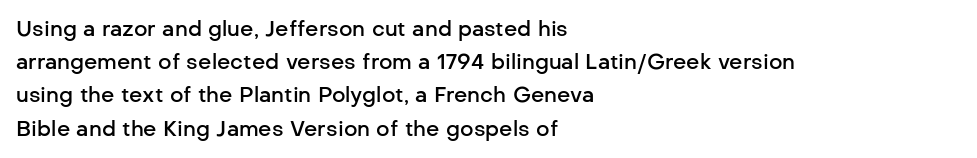
Q: Is the text bold? A: Semi-bold.
Q: Is the text italic (slanted)? A: No, it is upright.
Q: Is the text underlined? A: No.
Q: How is the paragraph aligned? A: Left-aligned.
Q: Is the spacing between letters normal or unusually wide? A: Normal.
Q: Is the spacing between lines tight, normal or loose? A: Normal.
